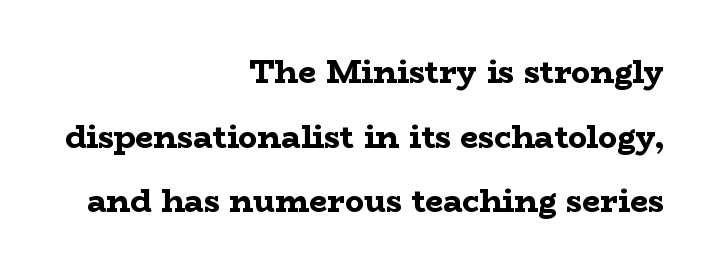
The image shows 32 px bold, wide serif type, upright; set right-aligned, loose line spacing (2.02x), normal letter spacing, not underlined; low stroke contrast and a medium x-height.
